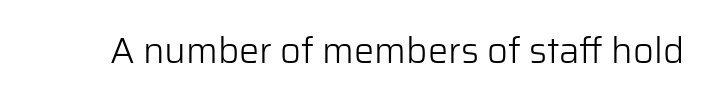
Q: Is the text bold? A: No.
Q: Is the text italic (slanted)? A: No, it is upright.
Q: Is the typeface a serif or a sans-serif typeface? A: Sans-serif.
Q: Is the text underlined? A: No.
Q: Is the spacing between letters normal or unusually wide? A: Normal.
Q: Width (condensed, normal, or wide)? A: Normal.
Q: Stroke contrast? A: Low.
Q: x-height? A: Medium.
Q: Monospaced? A: No.
